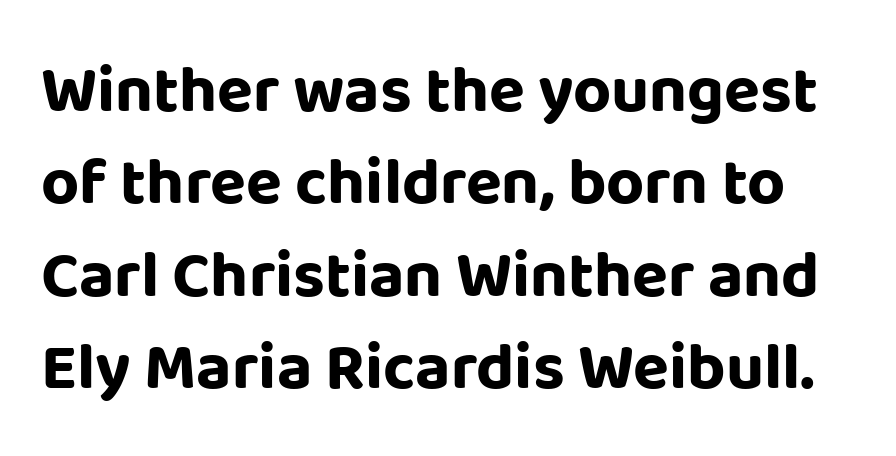
The image shows 66 px bold sans-serif type, upright; set normal line spacing (1.4x), normal letter spacing, not underlined; low stroke contrast and a large x-height.
